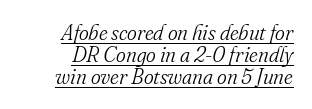
Q: Is the text bold? A: No.
Q: Is the text italic (slanted)? A: Yes, it leans right by about 16 degrees.
Q: Is the text underlined? A: Yes.
Q: How is the paragraph aligned? A: Right-aligned.
Q: Is the spacing between letters normal or unusually wide? A: Normal.
Q: Is the spacing between lines tight, normal or loose? A: Tight.
